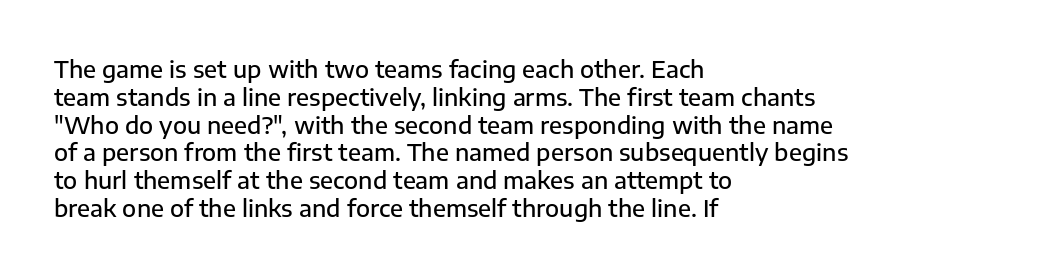
The image shows 23 px text type, upright; set left-aligned, line spacing 1.21x, normal letter spacing, not underlined.
